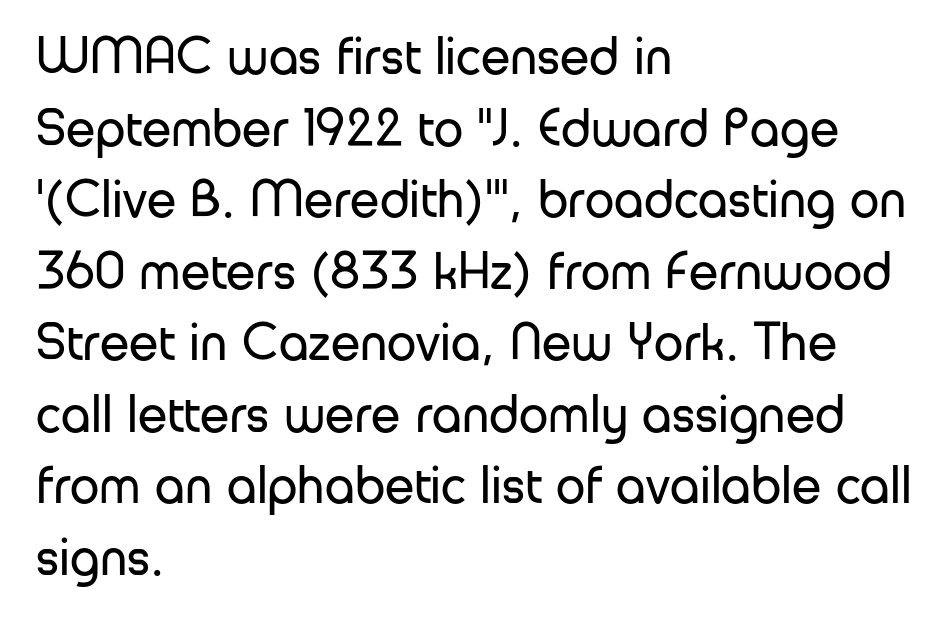
Q: Is the text bold? A: No.
Q: Is the text italic (slanted)? A: No, it is upright.
Q: Is the typeface a serif or a sans-serif typeface? A: Sans-serif.
Q: Is the text underlined? A: No.
Q: How is the paragraph aligned? A: Left-aligned.
Q: Is the spacing between letters normal or unusually wide? A: Normal.
Q: Is the spacing between lines tight, normal or loose? A: Normal.
Q: Width (condensed, normal, or wide)? A: Normal.
Q: Stroke contrast? A: Low.
Q: x-height? A: Medium.
Q: Monospaced? A: No.
